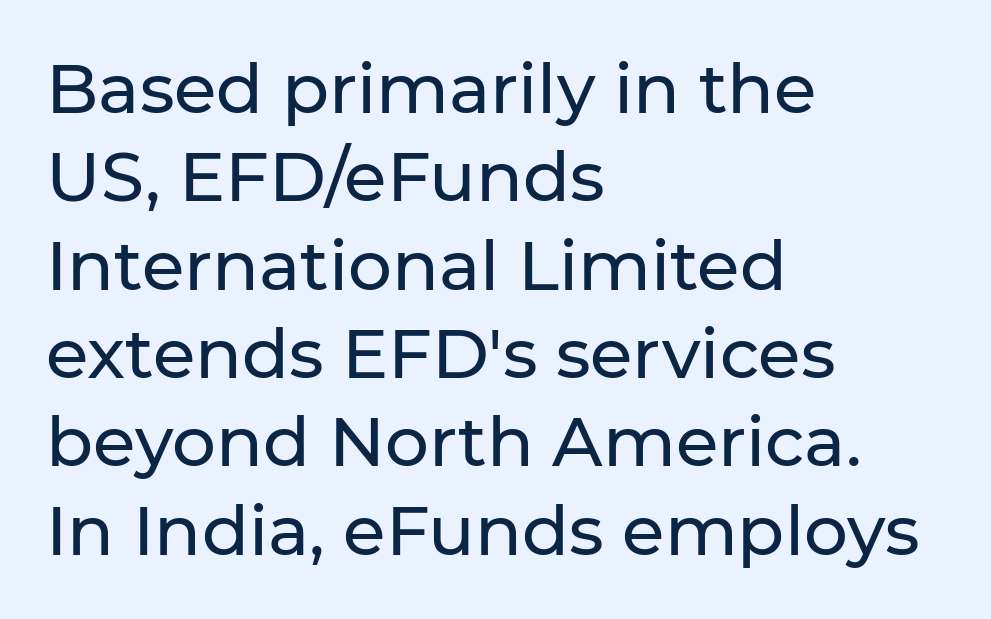
Q: Is the text italic (slanted)? A: No, it is upright.
Q: Is the typeface a serif or a sans-serif typeface? A: Sans-serif.
Q: Is the text underlined? A: No.
Q: How is the paragraph aligned? A: Left-aligned.
Q: Is the spacing between letters normal or unusually wide? A: Normal.
Q: Is the spacing between lines tight, normal or loose? A: Normal.
Q: Width (condensed, normal, or wide)? A: Normal.
Q: Stroke contrast? A: Low.
Q: x-height? A: Medium.
Q: Monospaced? A: No.
